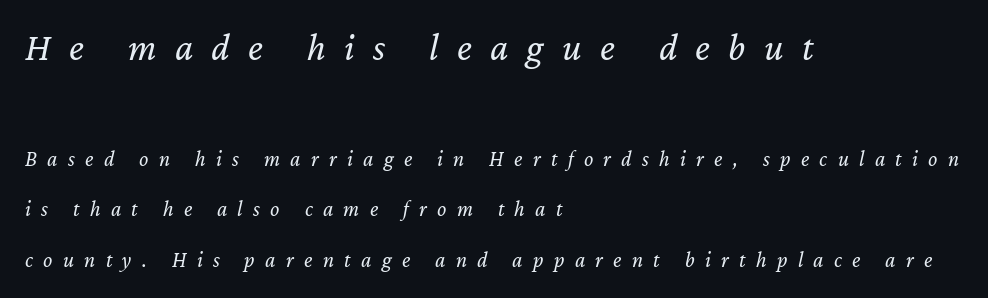
Block one is the big one; block two sits smaller underneath. Rendered with sloped, italic letterforms. Weight: regular or lighter. Spacing between characters has been opened up far beyond the box default. This sample is left-justified, so line endings fall wherever the words run out.
